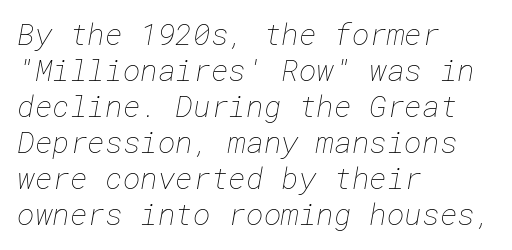
The image shows 30 px thin type; set left-aligned, line spacing 1.2x, normal letter spacing, not underlined; low stroke contrast and a medium x-height.
